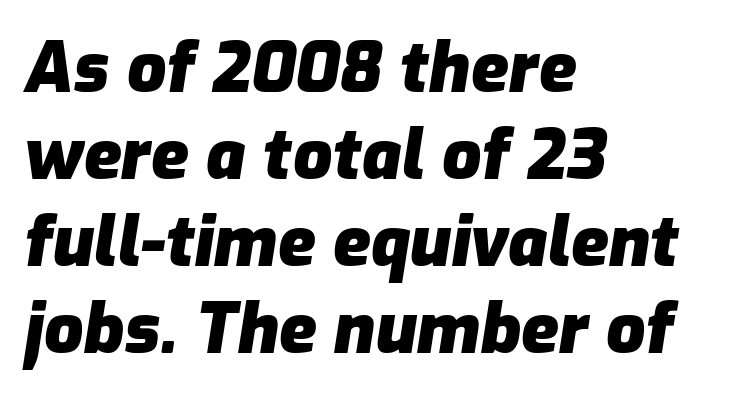
The passage shown is emphatically bold. Each row of text sits above clean, open space. You could call the tracking neutral — neither tight nor loose. Horizontally, the lines are justified to the leading edge only.
